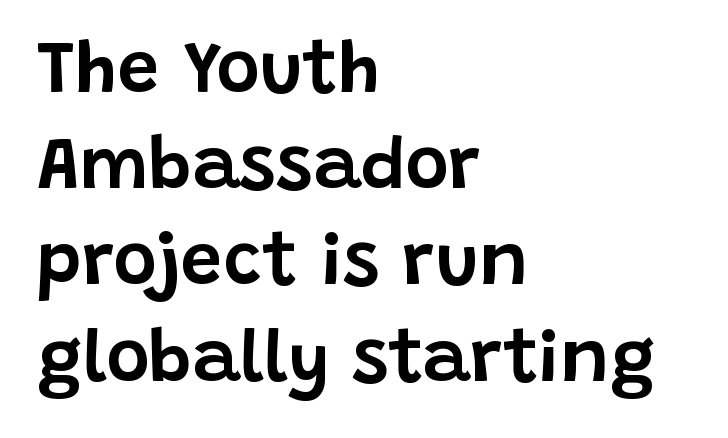
Letter spacing: default. Posture: upright roman. If you drew a ruler down the left edge, every line would touch it. No feet cap the strokes, marking this as sans-serif type. Spacing verdict: proportional, widths tailored to each character. Whoever set this chose a conventional vertical rhythm.
